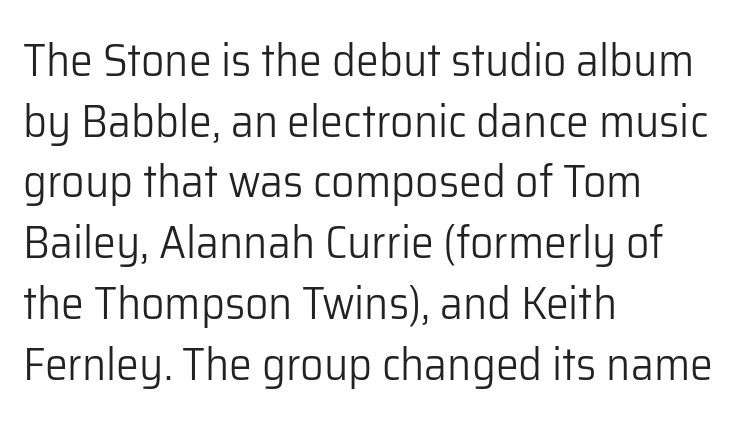
{"serif": "no", "italic": "no", "bold": "no", "weight": "light", "width": "normal", "stroke_contrast": "low", "x_height": "medium", "monospaced": "no", "underline": "no", "align": "left", "line_spacing": "normal", "line_spacing_ratio": 1.32, "letter_spacing": "normal", "letter_spacing_em": 0.0, "glyph_px": 46}
